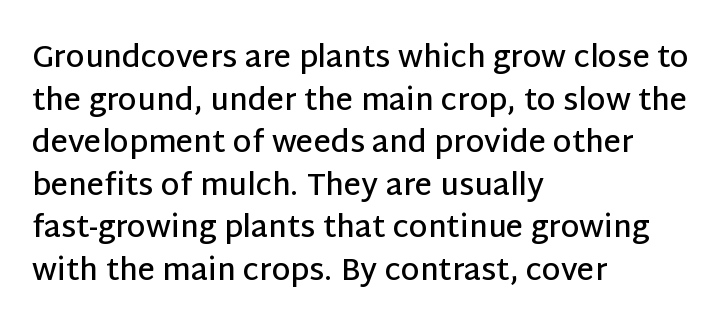
The image shows 30 px semibold sans-serif type, upright; set left-aligned, normal line spacing (1.42x), normal letter spacing, not underlined; low stroke contrast and a large x-height.
